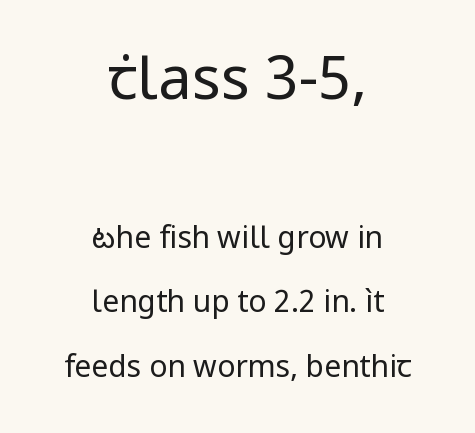
Caption: multi-line text, centered on the measure. Varying glyph widths throughout — classic text-font behaviour. The block sitting higher on the canvas is the one with enlarged characters. Horizontal bands of white between lines are thick stripes.
